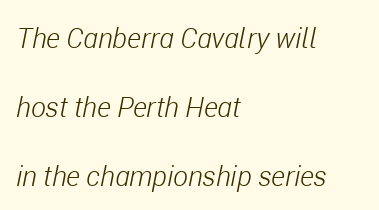
The image shows 28 px light, condensed type, italic (leaning right); set left-aligned, loose line spacing (2.46x), normal letter spacing, not underlined; low stroke contrast and a medium x-height.
